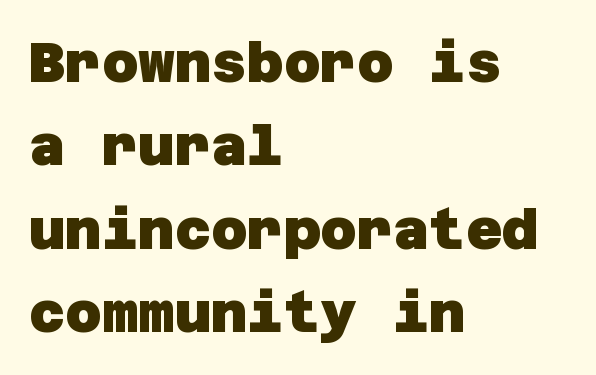
Summary of vertical rhythm: regular, with standard interline spacing. Weight: bold. Descender tails drop into unmarked territory. Layout note: lines flush left.
